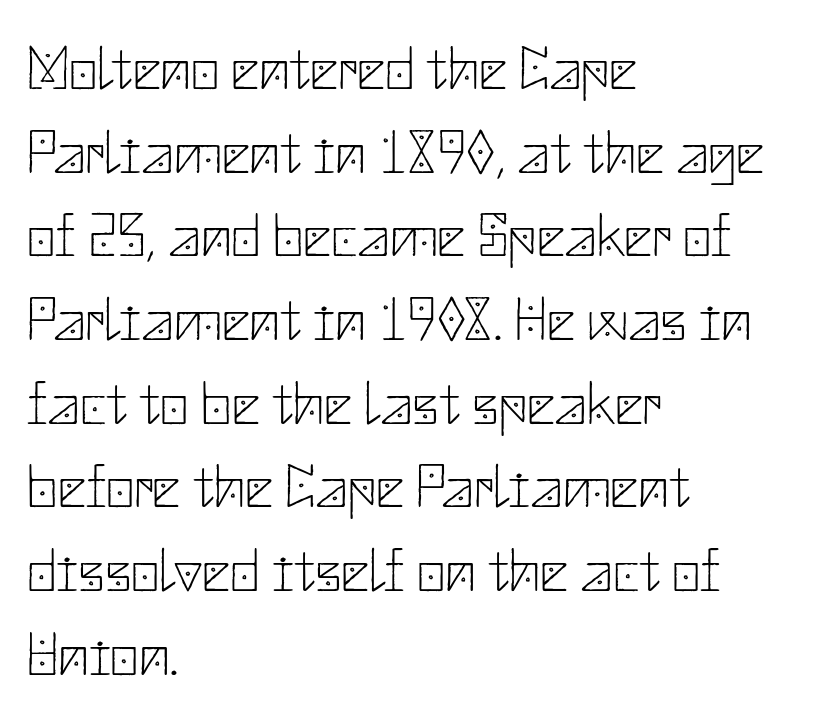
Q: Is the text bold? A: No.
Q: Is the text italic (slanted)? A: No, it is upright.
Q: Is the typeface a serif or a sans-serif typeface? A: Sans-serif.
Q: Is the text underlined? A: No.
Q: How is the paragraph aligned? A: Left-aligned.
Q: Is the spacing between letters normal or unusually wide? A: Normal.
Q: Is the spacing between lines tight, normal or loose? A: Normal.
Q: Width (condensed, normal, or wide)? A: Normal.
Q: Stroke contrast? A: Low.
Q: x-height? A: Small.
